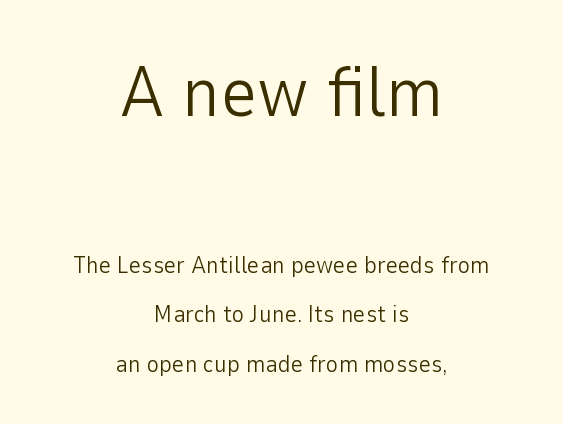
The letterforms sit at book weight or below. Larger block? The one above; the one below is distinctly smaller. Is the block centered? Yes — each line is placed symmetrically about the middle. The glyphs in this specimen are sans serif. The baseline area is clear.
